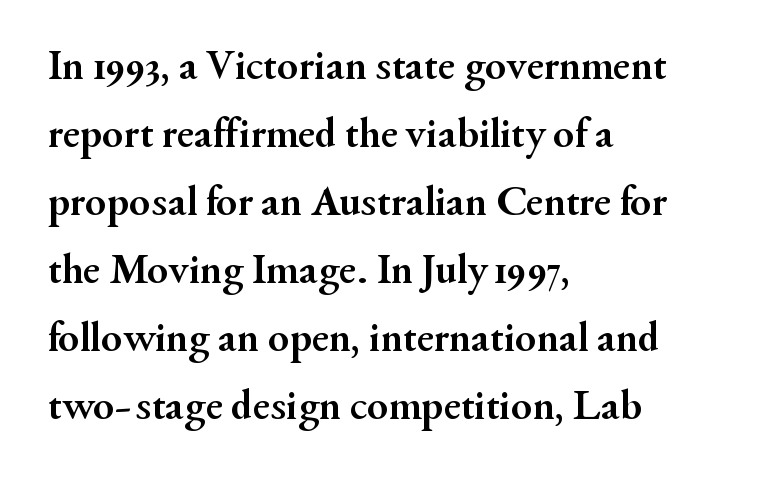
Bold? Absolutely — the strokes are thick and heavy. Between one letter and the next there's only the usual sliver of space. A student would call this left alignment; a typographer would say flush left, rag right. No word sits above an underline.
